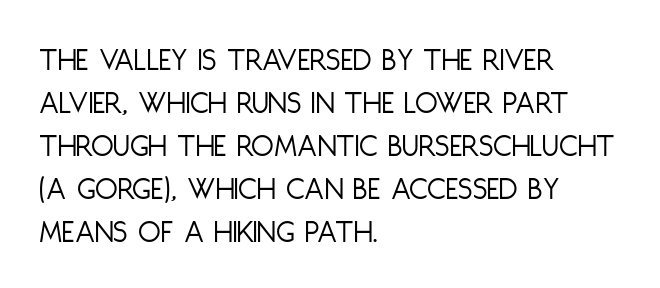
Do the characters align in a grid? No, the font is proportional. All the whitespace from short lines collects on the right. These lines keep a tight, regular rhythm from letter to letter. Line spacing here is normal. The letters carry no serifs — their stems end cleanly without finishing strokes. This sample uses an upright cut, with every glyph sitting square on the baseline.
